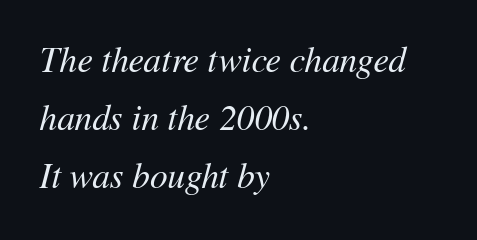
The passage shown stacks its lines at a standard gap. Varying glyph widths throughout — classic text-font behaviour. The gaps between neighbouring characters are ordinary and unremarkable. Compared with a centered layout, this one pins lines to the left instead.
